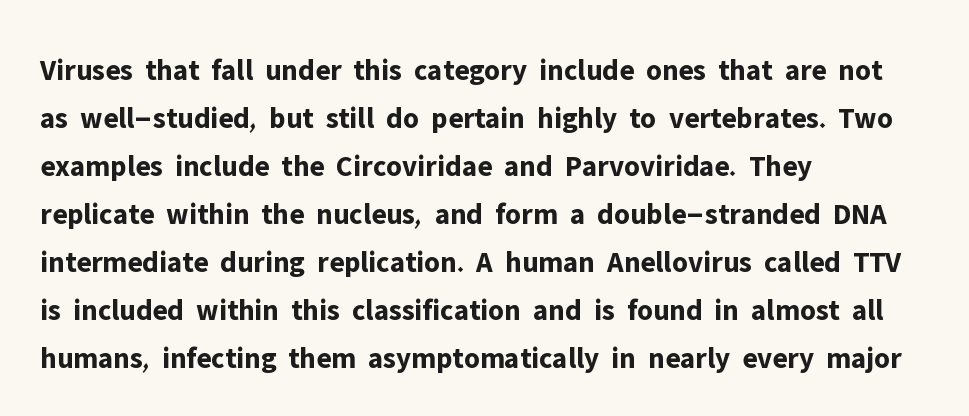
Is there much room between lines? A standard amount, neither cramped nor airy. I'd call this a sans setting — the letters go barefoot. Short and long lines alike share a common starting point at left. Honestly, the letter spacing is just normal — you wouldn't notice it. Here the designer chose a conventional face with non-uniform glyph widths.
